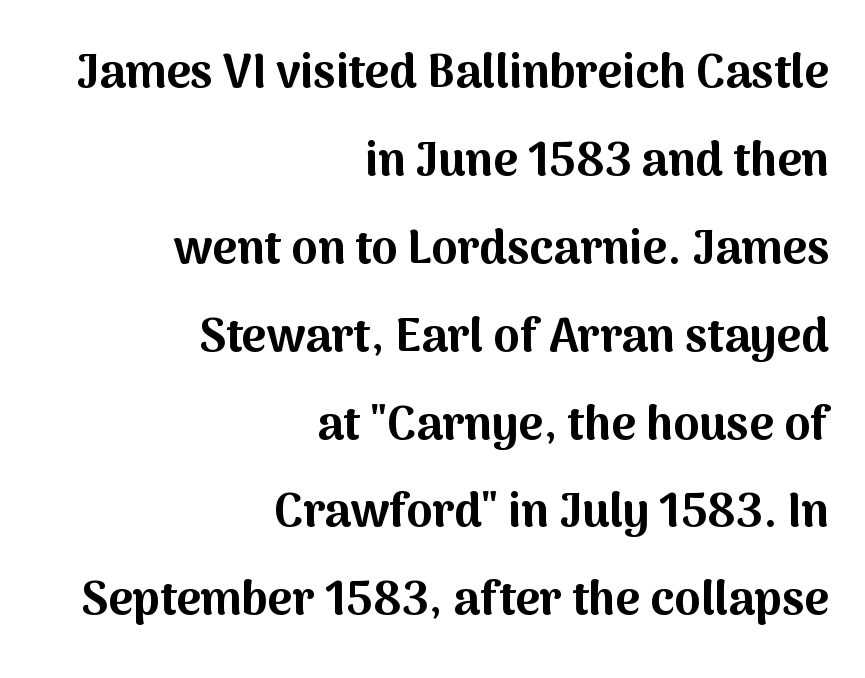
Q: Is the text bold? A: Yes.
Q: Is the text italic (slanted)? A: No, it is upright.
Q: Is the typeface a serif or a sans-serif typeface? A: Sans-serif.
Q: Is the text underlined? A: No.
Q: How is the paragraph aligned? A: Right-aligned.
Q: Is the spacing between letters normal or unusually wide? A: Normal.
Q: Width (condensed, normal, or wide)? A: Normal.
Q: Stroke contrast? A: Medium.
Q: x-height? A: Medium.
Q: Monospaced? A: No.
